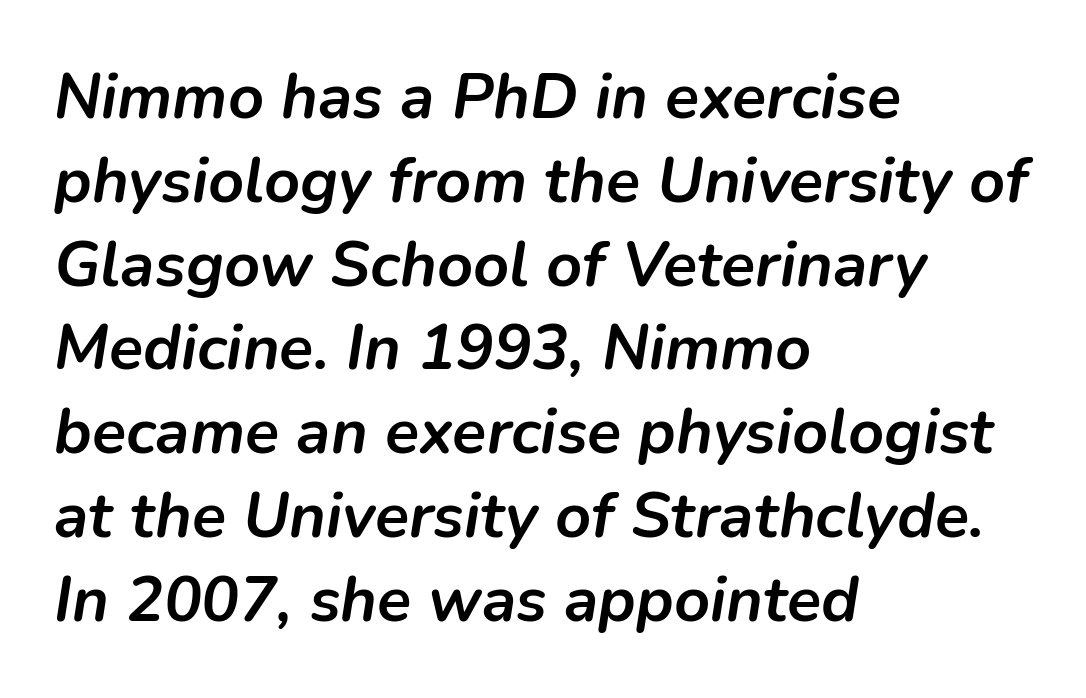
{"italic": "yes", "lean": "right", "slant_degrees": 9, "bold": "yes", "weight": "semibold", "width": "normal", "stroke_contrast": "low", "x_height": "medium", "monospaced": "no", "underline": "no", "align": "left", "line_spacing": "normal", "line_spacing_ratio": 1.33, "letter_spacing": "normal", "letter_spacing_em": 0.0, "glyph_px": 63}
